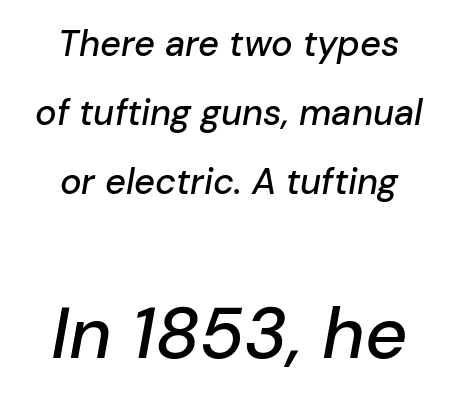
The rendering uses natural spacing where letterforms have individual widths. The lettering tilts uniformly, giving the passage an italic look. Layout note: lines centered. Here the second block reads like a headline and the first like body copy. The glyphs are unaccompanied by any horizontal stroke below them.
